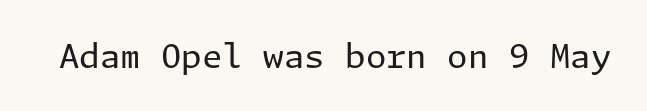
{"serif": "no", "italic": "no", "bold": "no", "weight": "regular", "width": "normal", "stroke_contrast": "low", "x_height": "medium", "underline": "no", "letter_spacing": "normal", "letter_spacing_em": 0.0, "glyph_px": 33}
